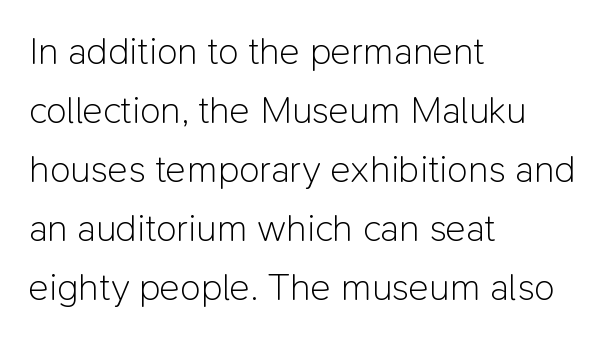
The image shows 38 px light sans-serif type, upright; set left-aligned, normal line spacing (1.55x), normal letter spacing, not underlined; low stroke contrast and a medium x-height.
